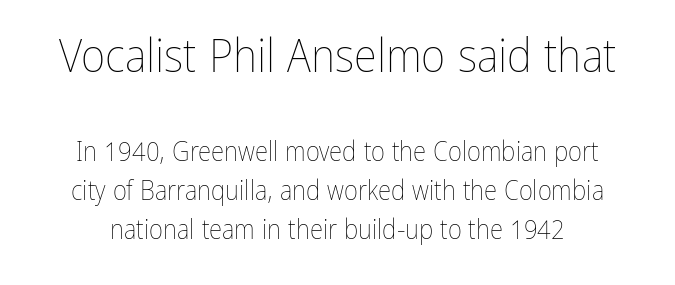
{"italic": "no", "bold": "no", "weight": "thin", "width": "condensed", "stroke_contrast": "low", "x_height": "medium", "monospaced": "no", "underline": "no", "line_spacing": "normal", "line_spacing_ratio": 1.45, "letter_spacing": "normal", "letter_spacing_em": 0.0, "larger_block": "first", "size_ratio": 1.74, "glyph_px": 47}
